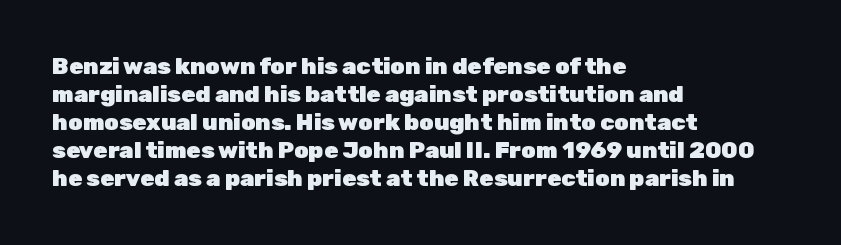
The image shows 23 px bold type, upright; set left-aligned, line spacing 1.22x, normal letter spacing, not underlined.
